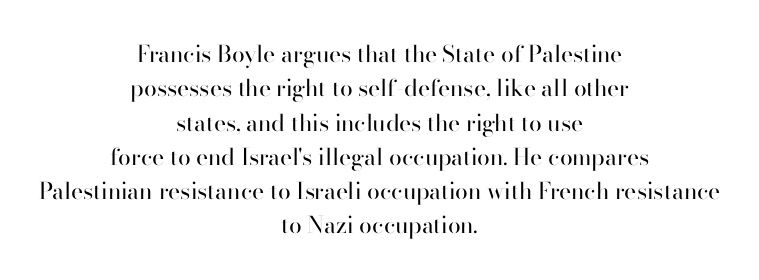
The image shows 23 px text type, upright; set centered, normal line spacing (1.49x), normal letter spacing, not underlined.
